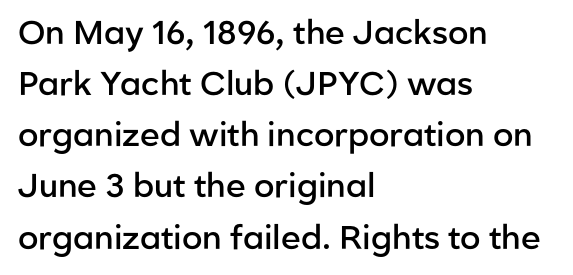
Q: Is the text bold? A: Semi-bold.
Q: Is the text italic (slanted)? A: No, it is upright.
Q: Is the typeface a serif or a sans-serif typeface? A: Sans-serif.
Q: Is the text underlined? A: No.
Q: How is the paragraph aligned? A: Left-aligned.
Q: Is the spacing between letters normal or unusually wide? A: Normal.
Q: Is the spacing between lines tight, normal or loose? A: Normal.
Q: Width (condensed, normal, or wide)? A: Normal.
Q: Stroke contrast? A: Low.
Q: x-height? A: Medium.
Q: Monospaced? A: No.
